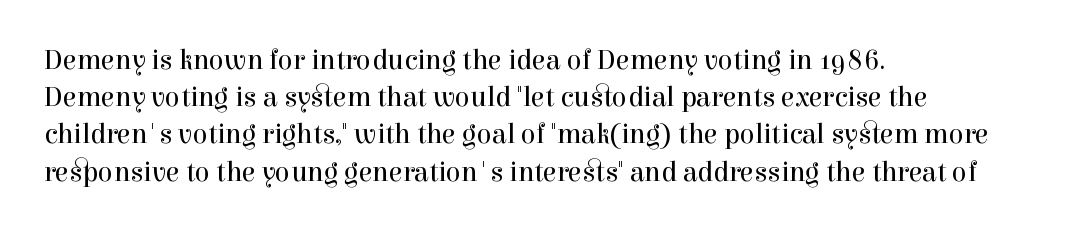
You could not count columns in this text — the font is proportionally spaced. Left-aligned paragraph, ragged on the right. Anything drawn beneath the words? Only blank space. The font family rendered here belongs to the serif group. The cut favours lightness, reaching ordinary text weight at its darkest.
